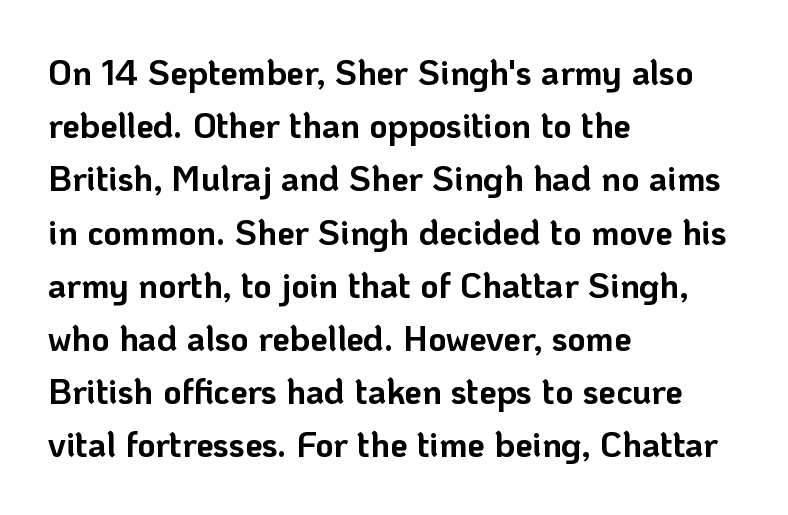
The image shows 35 px bold sans-serif type, upright; set left-aligned, normal line spacing (1.52x), normal letter spacing, not underlined; low stroke contrast and a medium x-height.
